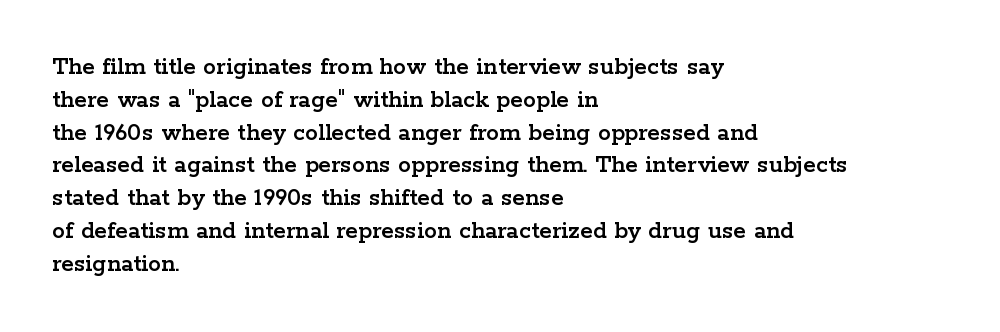
Each new line begins a customary step beneath the previous one. The passage shown is not underscored anywhere. Unlike italic type, these characters show no tilt at all. Casual observation: everything's shoved over to the left.
